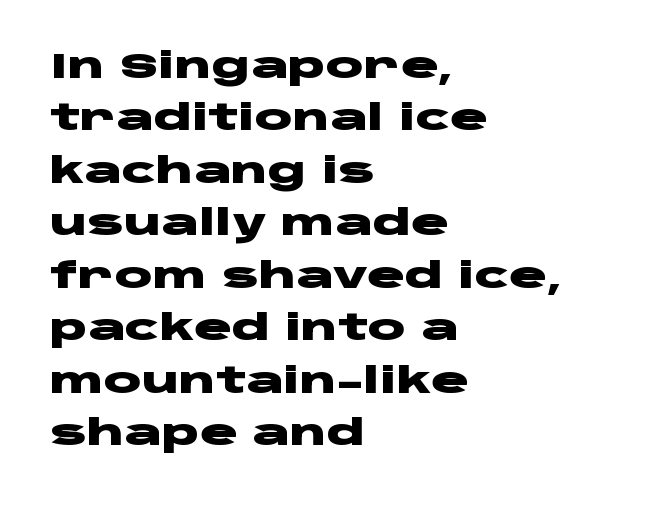
Q: Is the text bold? A: Yes.
Q: Is the text italic (slanted)? A: No, it is upright.
Q: Is the typeface a serif or a sans-serif typeface? A: Sans-serif.
Q: Is the text underlined? A: No.
Q: How is the paragraph aligned? A: Left-aligned.
Q: Is the spacing between letters normal or unusually wide? A: Normal.
Q: Is the spacing between lines tight, normal or loose? A: Normal.
Q: Width (condensed, normal, or wide)? A: Wide.
Q: Stroke contrast? A: Low.
Q: x-height? A: Large.
Q: Monospaced? A: No.
